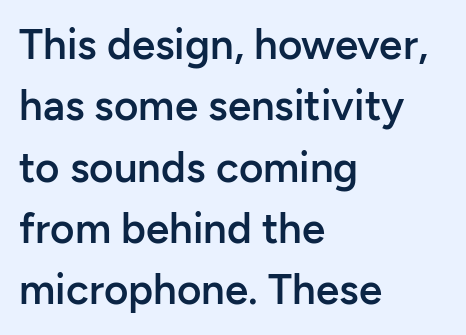
The image shows 42 px semibold sans-serif type, upright; set left-aligned, normal line spacing (1.46x), normal letter spacing, not underlined; low stroke contrast and a medium x-height.
